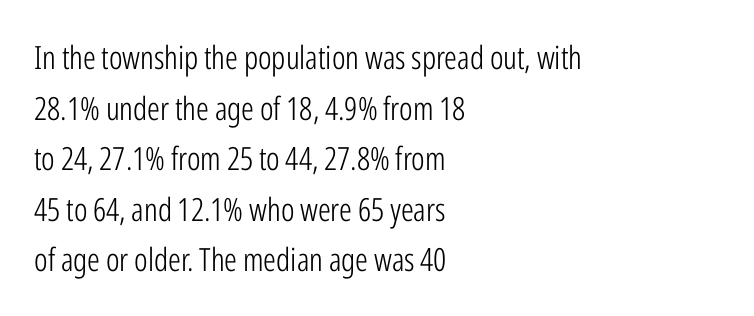
{"serif": "no", "italic": "no", "bold": "no", "weight": "light", "width": "condensed", "stroke_contrast": "low", "x_height": "medium", "monospaced": "no", "underline": "no", "align": "left", "line_spacing": "normal", "line_spacing_ratio": 1.58, "letter_spacing": "normal", "letter_spacing_em": 0.0, "glyph_px": 32}
